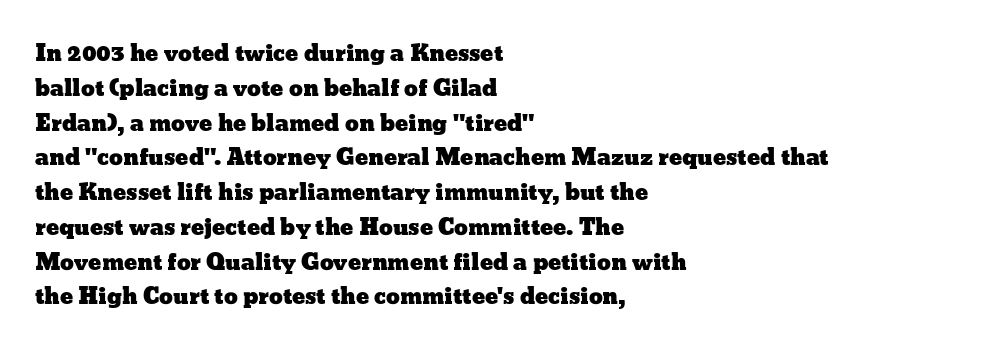
The image shows 22 px text type, upright; set left-aligned, normal line spacing (1.58x), normal letter spacing, not underlined.
